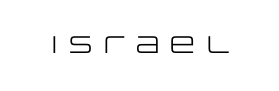
{"italic": "no", "bold": "no", "underline": "no", "letter_spacing": "normal", "letter_spacing_em": 0.0, "glyph_px": 24}
